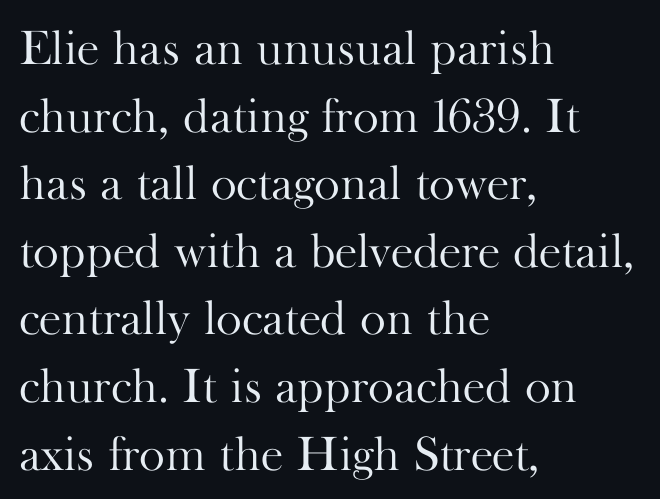
{"serif": "yes", "italic": "no", "bold": "no", "weight": "light", "width": "normal", "stroke_contrast": "high", "x_height": "small", "monospaced": "no", "underline": "no", "align": "left", "line_spacing": "normal", "line_spacing_ratio": 1.38, "letter_spacing": "normal", "letter_spacing_em": 0.0, "glyph_px": 49}
